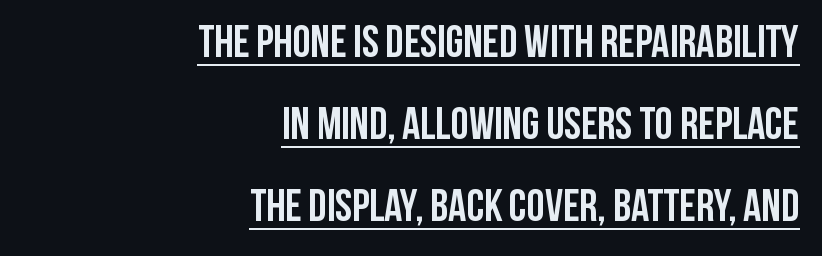
You can tell from the bare stems that sans-serif type was used. These lines are rendered in a variable-pitch font. Tracking value appears to be zero — textbook default spacing. The rendering uses the underline text-decoration. Thick stems and heavy bowls — unmistakably bold.
